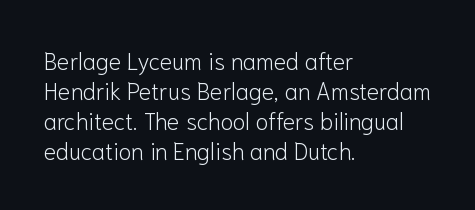
The image shows 23 px text type, upright; set left-aligned, normal line spacing (1.31x), normal letter spacing, not underlined.
